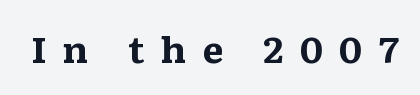
These lines were composed using upright roman letters. Words float on clear page, feet unadorned. Plenty of ink on the page — the face is bold. This sample uses a serif face. Here the glyphs are tracked loosely, breaking word shapes into spaced letters. The face used here is proportionally spaced, like ordinary book or web type.
